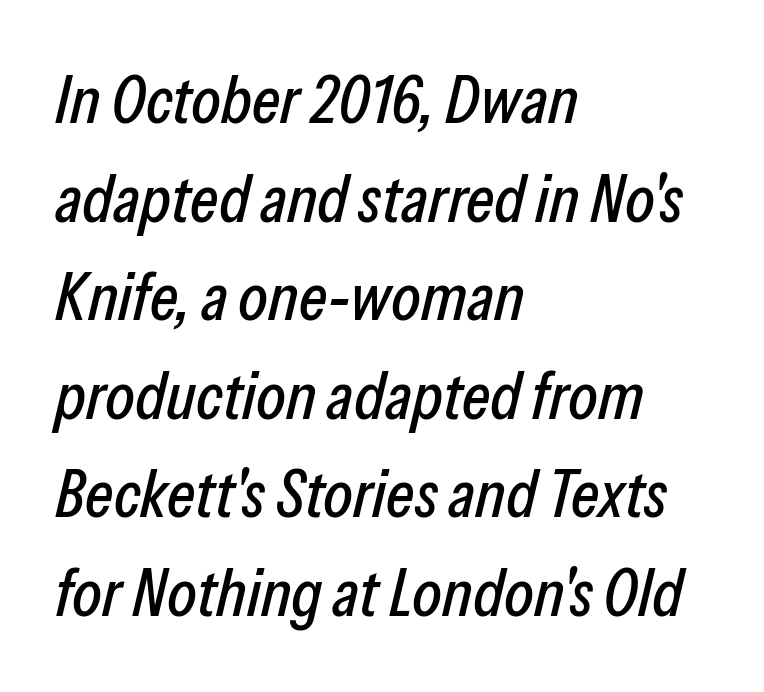
The horizontal fit of the characters is conventional and even. Honestly, there is no underline to notice here at all. Looking at the ascenders, they clearly lean. The setting favours the left margin, as ordinary paragraphs usually do.
